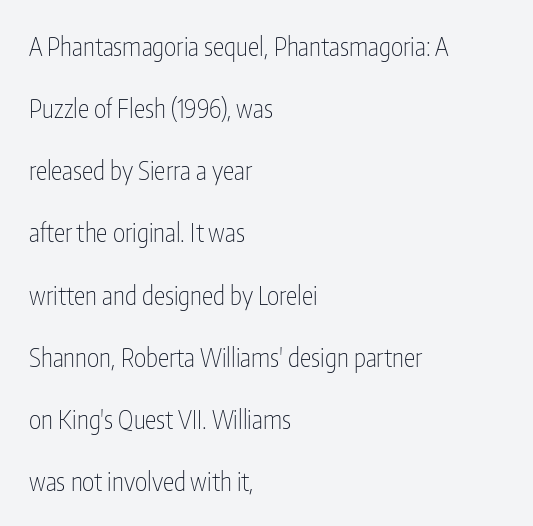
This sample uses plain, unmodified letter spacing. Italic? Not at all — the glyphs are vertical. The foot of each line stays bare and open. The leading is generous, giving the passage an open texture. Line starts are locked; line ends wander.
